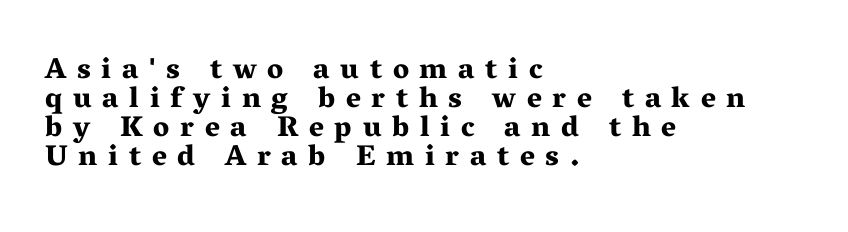
Q: Is the text bold? A: Yes.
Q: Is the text italic (slanted)? A: No, it is upright.
Q: Is the typeface a serif or a sans-serif typeface? A: Serif.
Q: Is the text underlined? A: No.
Q: How is the paragraph aligned? A: Left-aligned.
Q: Is the spacing between letters normal or unusually wide? A: Unusually wide.
Q: Is the spacing between lines tight, normal or loose? A: Tight.
Q: Width (condensed, normal, or wide)? A: Wide.
Q: Stroke contrast? A: Medium.
Q: x-height? A: Medium.
Q: Monospaced? A: No.
